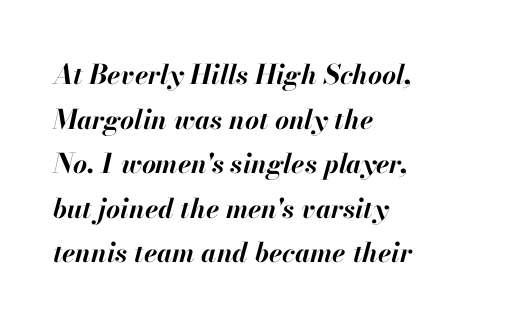
Q: Is the text bold? A: Yes.
Q: Is the text italic (slanted)? A: Yes, it leans right by about 13 degrees.
Q: Is the text underlined? A: No.
Q: How is the paragraph aligned? A: Left-aligned.
Q: Is the spacing between letters normal or unusually wide? A: Normal.
Q: Is the spacing between lines tight, normal or loose? A: Normal.
